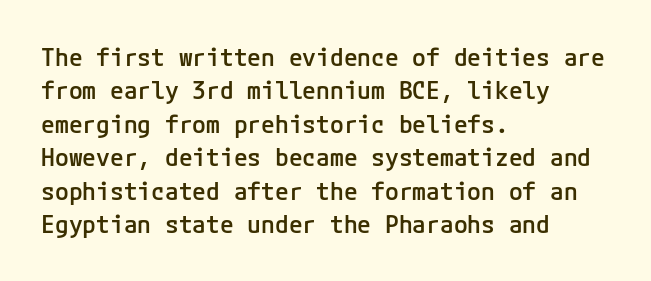
The image shows 25 px text type, upright; set left-aligned, normal line spacing (1.34x), normal letter spacing, not underlined.
